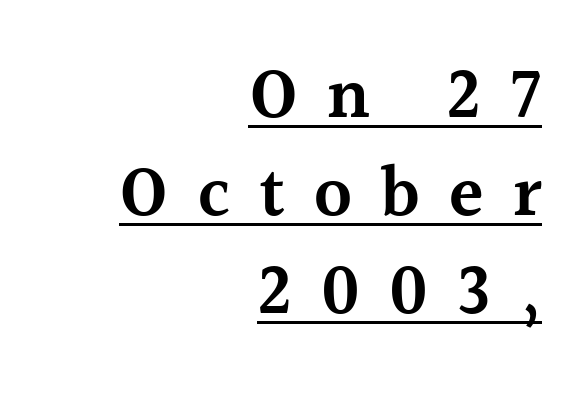
{"serif": "yes", "italic": "no", "bold": "semi", "weight": "semibold", "width": "normal", "x_height": "medium", "monospaced": "no", "underline": "yes", "align": "right", "line_spacing": "normal", "line_spacing_ratio": 1.38, "letter_spacing": "wide", "letter_spacing_em": 0.41, "glyph_px": 71}
